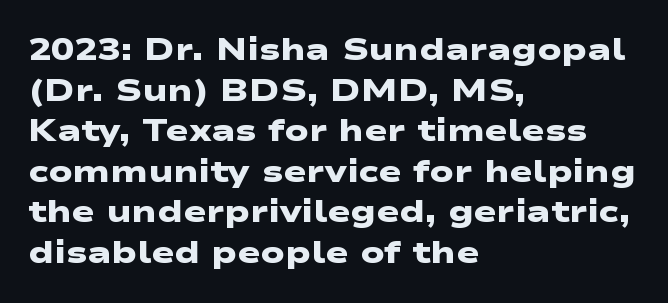
{"serif": "no", "bold": "yes", "weight": "heavy", "width": "wide", "stroke_contrast": "low", "x_height": "medium", "monospaced": "no", "underline": "no", "align": "left", "line_spacing": "normal", "line_spacing_ratio": 1.31, "letter_spacing": "normal", "letter_spacing_em": 0.0, "glyph_px": 31}
